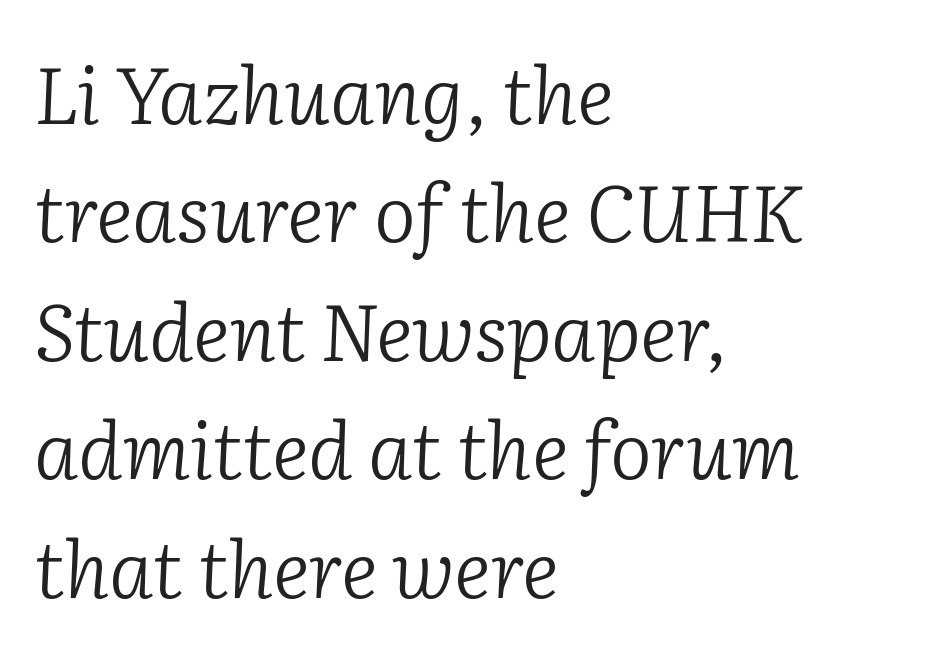
Q: Is the text bold? A: No.
Q: Is the text italic (slanted)? A: Yes, it leans right by about 2 degrees.
Q: Is the typeface a serif or a sans-serif typeface? A: Serif.
Q: Is the text underlined? A: No.
Q: How is the paragraph aligned? A: Left-aligned.
Q: Is the spacing between letters normal or unusually wide? A: Normal.
Q: Is the spacing between lines tight, normal or loose? A: Normal.
Q: Width (condensed, normal, or wide)? A: Normal.
Q: Stroke contrast? A: Low.
Q: x-height? A: Medium.
Q: Monospaced? A: No.
